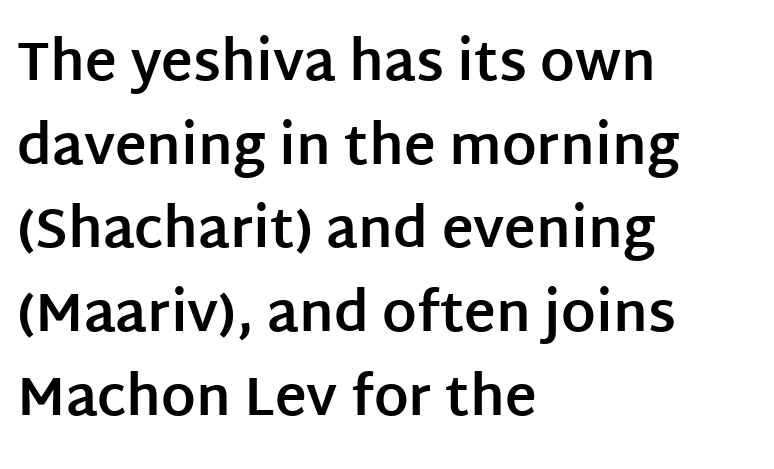
{"serif": "no", "italic": "no", "bold": "yes", "weight": "bold", "width": "normal", "stroke_contrast": "low", "x_height": "large", "monospaced": "no", "underline": "no", "align": "left", "line_spacing": "normal", "line_spacing_ratio": 1.55, "letter_spacing": "normal", "letter_spacing_em": 0.0, "glyph_px": 54}
